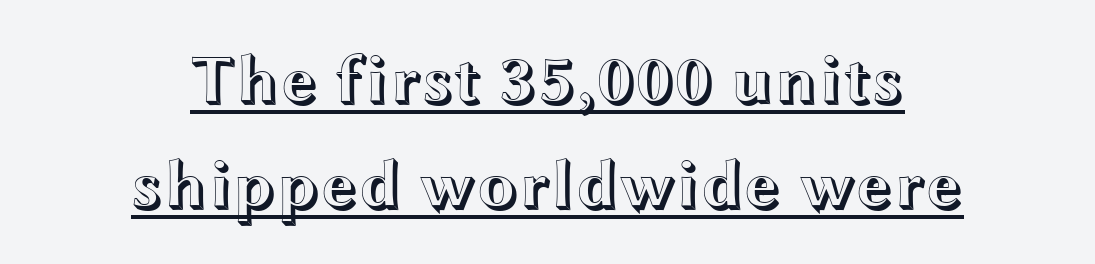
{"italic": "no", "width": "wide", "x_height": "medium", "monospaced": "no", "underline": "yes", "align": "center", "line_spacing": "normal", "line_spacing_ratio": 1.55, "letter_spacing": "normal", "letter_spacing_em": 0.0, "glyph_px": 68}
